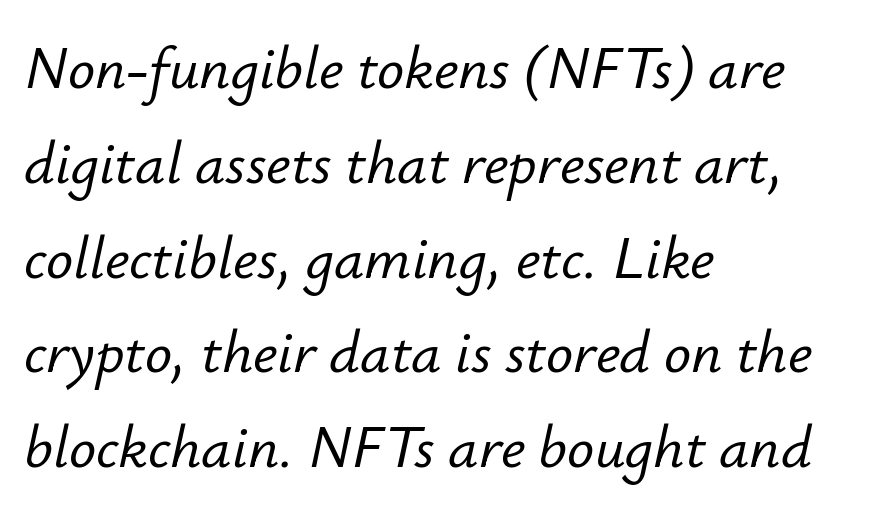
Q: Is the text italic (slanted)? A: Yes, it leans right by about 12 degrees.
Q: Is the text underlined? A: No.
Q: How is the paragraph aligned? A: Left-aligned.
Q: Is the spacing between letters normal or unusually wide? A: Normal.
Q: Is the spacing between lines tight, normal or loose? A: Normal.
Q: Width (condensed, normal, or wide)? A: Normal.
Q: Stroke contrast? A: Low.
Q: x-height? A: Small.
Q: Monospaced? A: No.
